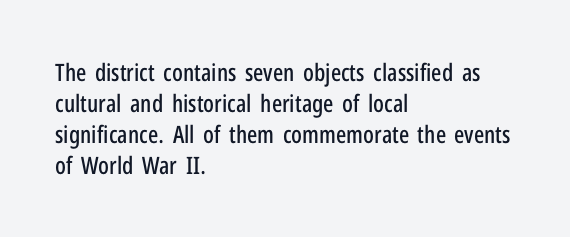
Q: Is the text italic (slanted)? A: No, it is upright.
Q: Is the text underlined? A: No.
Q: How is the paragraph aligned? A: Left-aligned.
Q: Is the spacing between letters normal or unusually wide? A: Normal.
Q: Is the spacing between lines tight, normal or loose? A: Normal.
